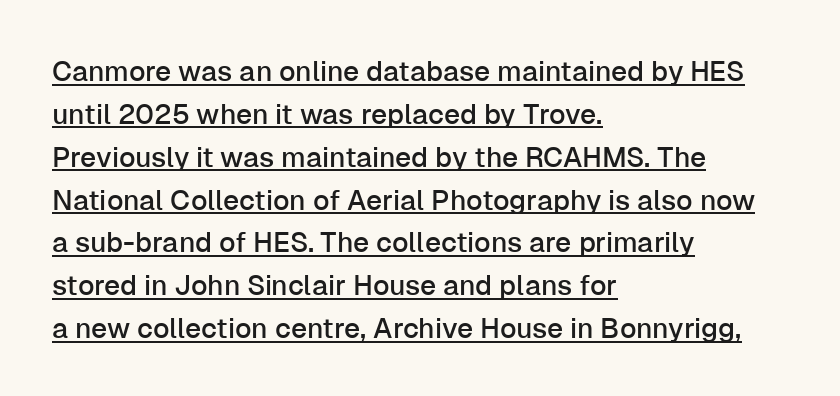
{"serif": "no", "italic": "no", "width": "normal", "stroke_contrast": "low", "x_height": "medium", "monospaced": "no", "underline": "yes", "align": "left", "line_spacing": "normal", "line_spacing_ratio": 1.53, "letter_spacing": "normal", "letter_spacing_em": 0.0, "glyph_px": 28}
